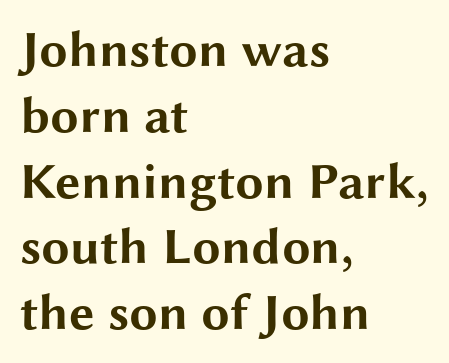
{"serif": "no", "italic": "no", "bold": "yes", "weight": "bold", "width": "wide", "stroke_contrast": "medium", "x_height": "medium", "monospaced": "no", "underline": "no", "align": "left", "line_spacing": "normal", "line_spacing_ratio": 1.29, "letter_spacing": "normal", "letter_spacing_em": 0.0, "glyph_px": 51}
